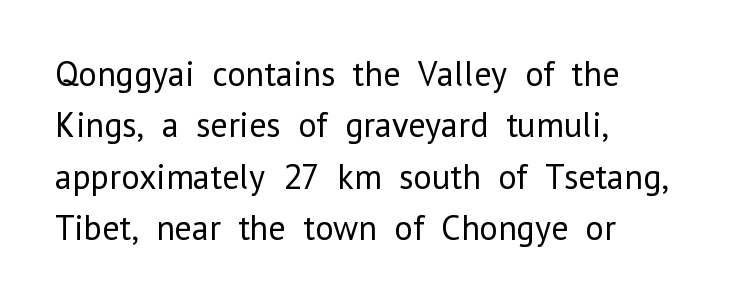
The image shows 35 px regular-weight sans-serif type, upright; set left-aligned, normal line spacing (1.47x), normal letter spacing, not underlined; low stroke contrast and a medium x-height.
